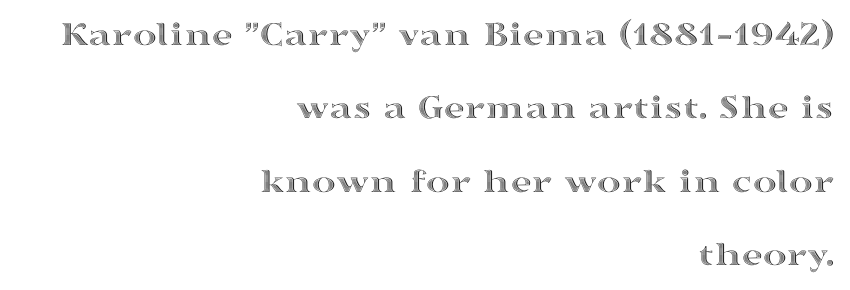
A typesetter would call this leading open, well beyond the default. A typesetter would call this proportional, since set widths differ per character. The passage shown has conventional tracking throughout. A clean baseline with only descenders dipping below it. Does the lettering tilt? It doesn't — this is upright. The typesetter chose a ragged-left arrangement here.
